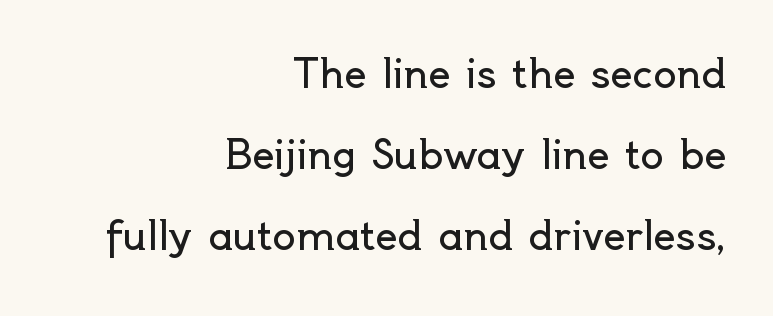
The image shows 39 px regular-weight sans-serif type, upright; set right-aligned, loose line spacing (2.08x), normal letter spacing, not underlined; a small x-height.
